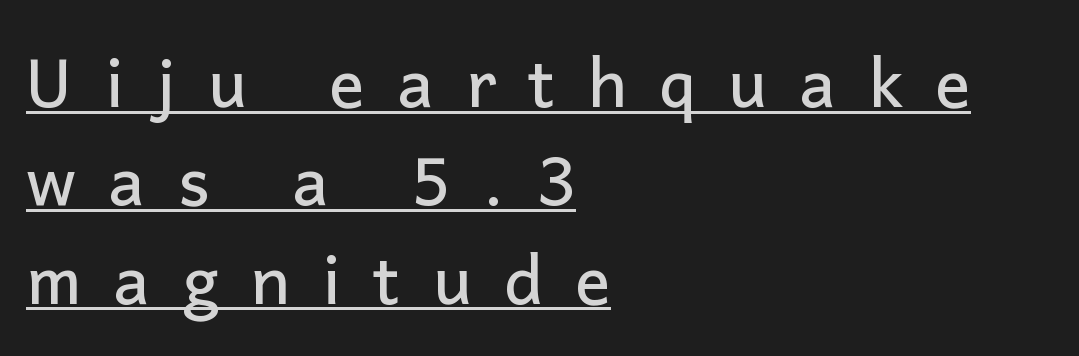
Leading matches the norm, producing a regular column. Think of a printed novel: that variable character pitch is what you see here. The rendering uses the underline text-decoration. The passage shown has open, widely tracked lettering throughout.
